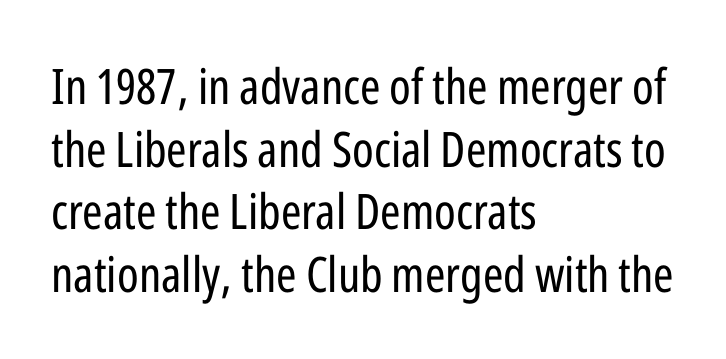
Counters stay open thanks to moderate or lighter strokes. Is this a fixed-width face? No — the glyphs have proportional, varying widths. Ascenders rise straight up at ninety degrees. The letters sit at their default tracking, neither squeezed nor spread.
